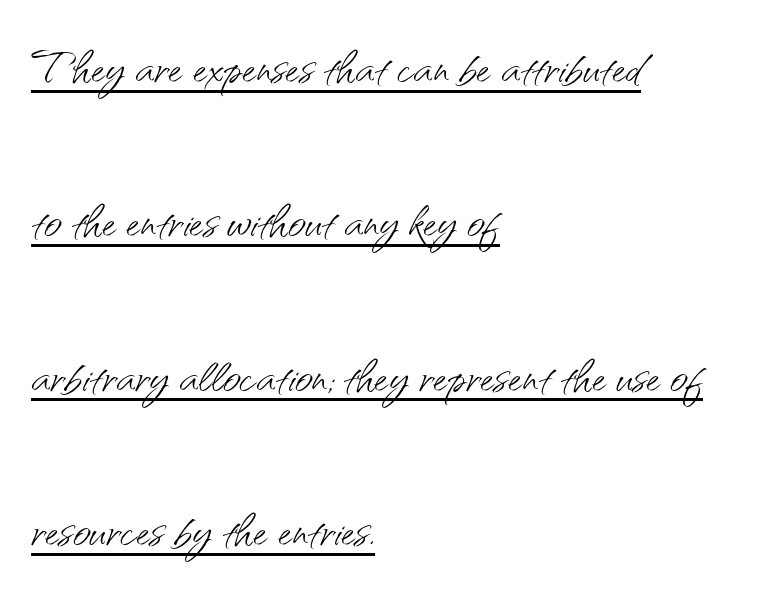
These lines stack with their left ends in a neat column. The type family on display is of the sans-serif kind. What stands out about the letter spacing? Nothing — it is the standard amount. Proportional: the letters do not fall into vertical columns. The strokes carry an ordinary text weight at most.
